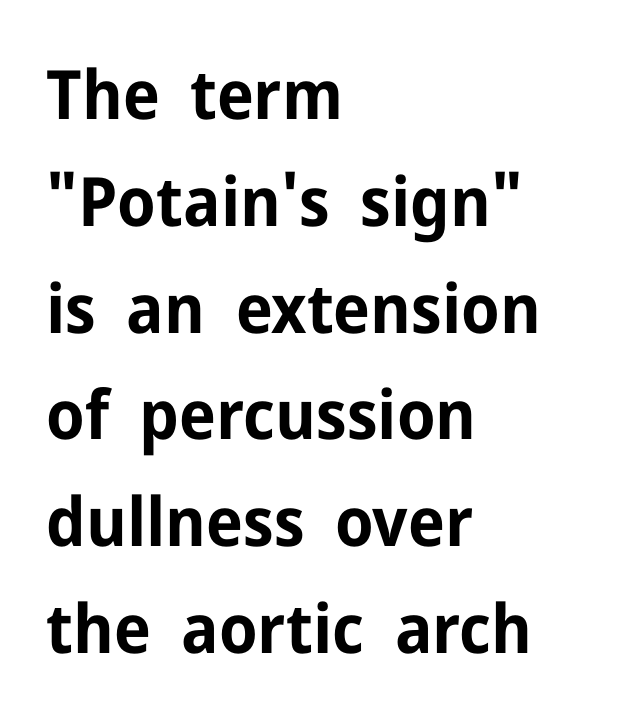
The image shows 68 px bold sans-serif type, upright; set left-aligned, normal line spacing (1.57x), normal letter spacing, not underlined; low stroke contrast and a medium x-height.
